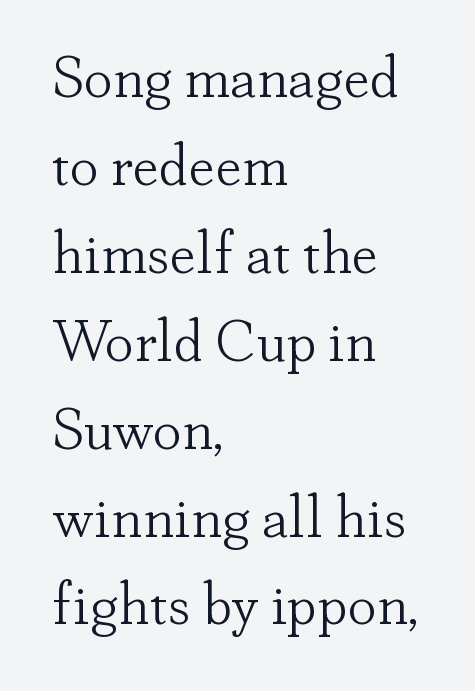
Typographically, this falls in the serif category. A typesetter would call this leading conventional body-copy spacing. The typography opts for an upright posture over an oblique one. The letters sit at their default tracking, neither squeezed nor spread.
